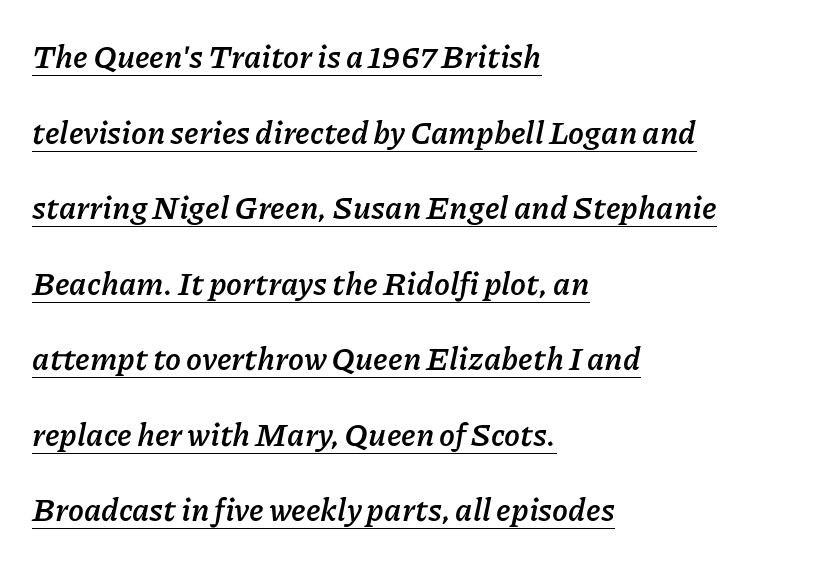
No extra tracking has been applied to these lines. The compositor pushed each line to the left boundary. Beneath each row of characters lies a ruled line. The letters advance in unequal steps, a hallmark of proportional type. The strokes are fattened all the way to bold. The lettering tilts uniformly, giving the passage an italic look.
